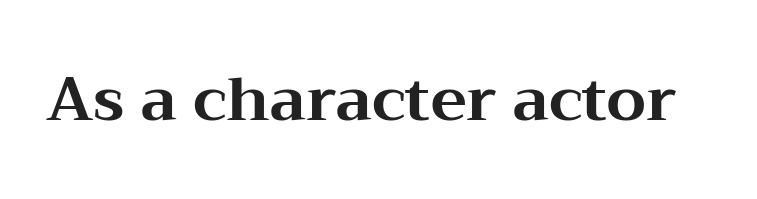
The image shows 61 px bold, wide serif type, upright; set normal letter spacing, not underlined; medium stroke contrast and a medium x-height.
